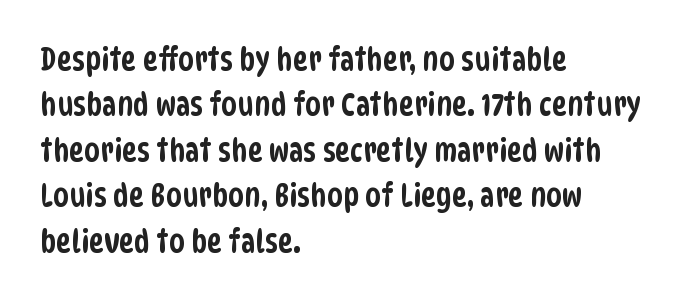
The image shows 32 px condensed sans-serif type; set left-aligned, normal line spacing (1.42x), normal letter spacing, not underlined; low stroke contrast and a large x-height.
